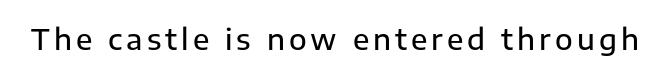
The image shows 29 px sans-serif type, upright; set not underlined; low stroke contrast and a medium x-height.
